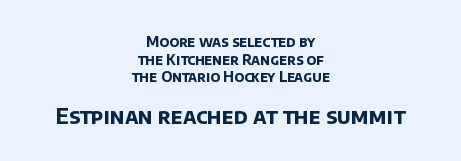
The image shows 21 px bold type; set centered, normal line spacing (1.26x), normal letter spacing, not underlined; the second (bottom) block is 1.5x larger.
